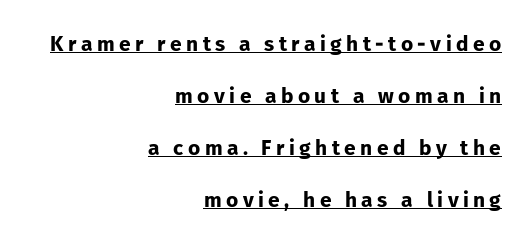
{"italic": "no", "bold": "yes", "underline": "yes", "align": "right", "line_spacing": "loose", "line_spacing_ratio": 2.48, "letter_spacing": "wide", "letter_spacing_em": 0.21, "glyph_px": 21}
